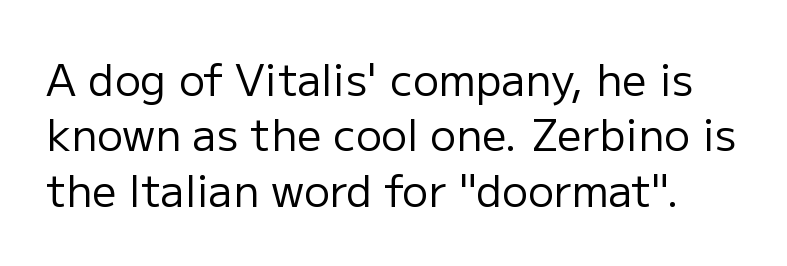
The image shows 43 px regular-weight sans-serif type, upright; set normal line spacing (1.29x), normal letter spacing, not underlined; low stroke contrast and a medium x-height.
